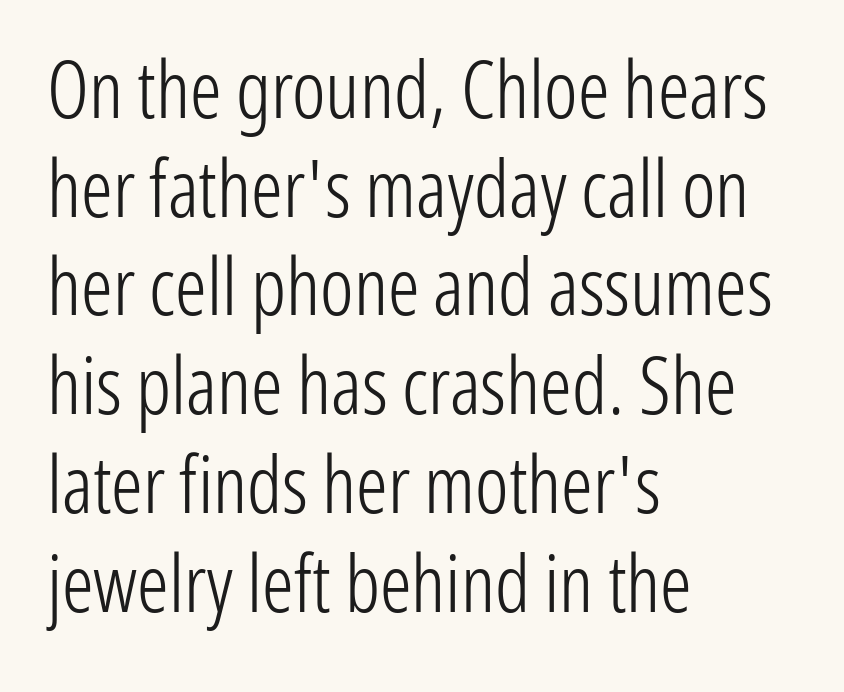
{"serif": "no", "italic": "no", "bold": "no", "weight": "light", "width": "condensed", "stroke_contrast": "low", "x_height": "medium", "monospaced": "no", "underline": "no", "align": "left", "line_spacing": "normal", "line_spacing_ratio": 1.25, "letter_spacing": "normal", "letter_spacing_em": 0.0, "glyph_px": 79}
